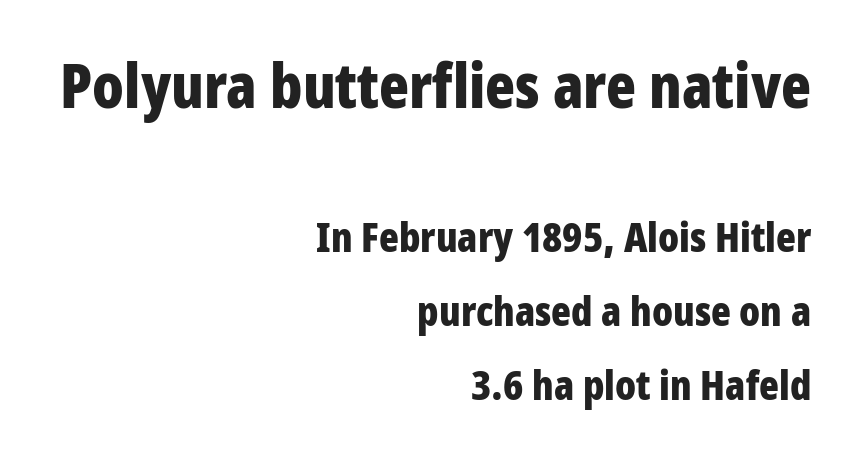
The image shows 62 px bold, condensed sans-serif type, upright; set right-aligned, line spacing 1.81x, normal letter spacing, not underlined; the first (top) block is 1.51x larger; low stroke contrast and a medium x-height.
